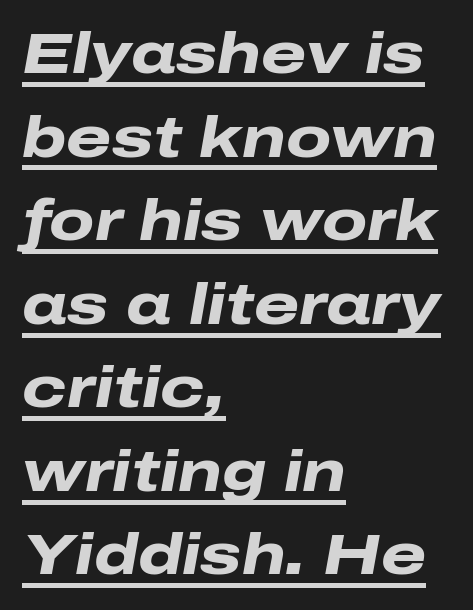
{"italic": "yes", "lean": "right", "slant_degrees": 10, "bold": "yes", "weight": "heavy", "width": "wide", "stroke_contrast": "low", "x_height": "medium", "monospaced": "no", "underline": "yes", "align": "left", "line_spacing": "normal", "line_spacing_ratio": 1.44, "letter_spacing": "normal", "letter_spacing_em": 0.0, "glyph_px": 58}
